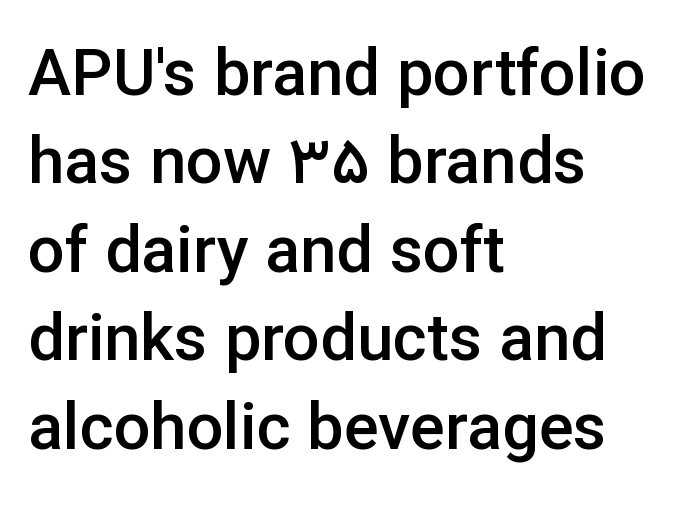
{"serif": "no", "italic": "no", "bold": "semi", "weight": "semibold", "width": "normal", "stroke_contrast": "low", "x_height": "medium", "monospaced": "no", "underline": "no", "align": "left", "line_spacing": "normal", "line_spacing_ratio": 1.36, "letter_spacing": "normal", "letter_spacing_em": 0.0, "glyph_px": 65}
